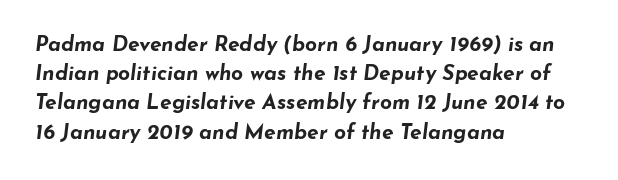
The image shows 21 px bold type, italic (leaning right); set left-aligned, normal line spacing (1.39x), normal letter spacing, not underlined.
